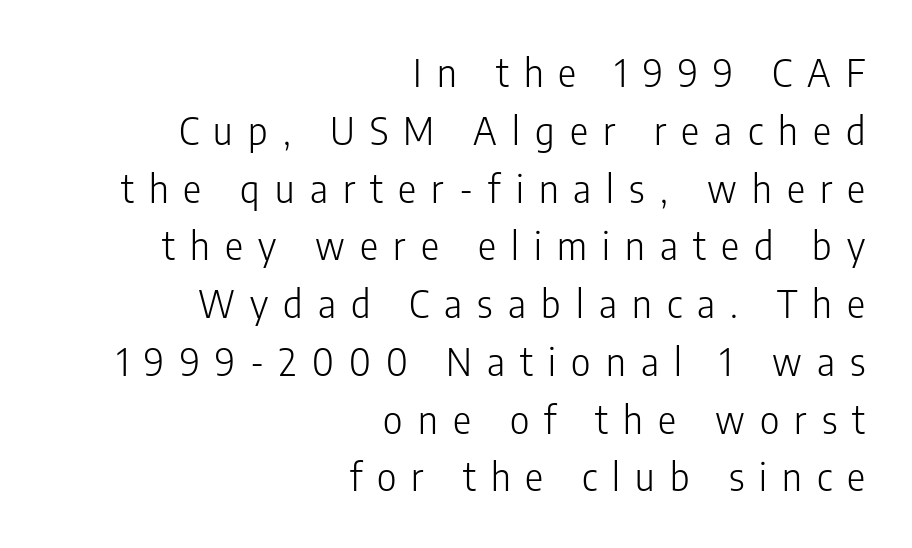
The zone under the glyphs is completely vacant. When letters stand straight like this, we call the style roman or upright. Short and long lines alike share a common ending point at right. Weight: not bold — regular or lighter.
